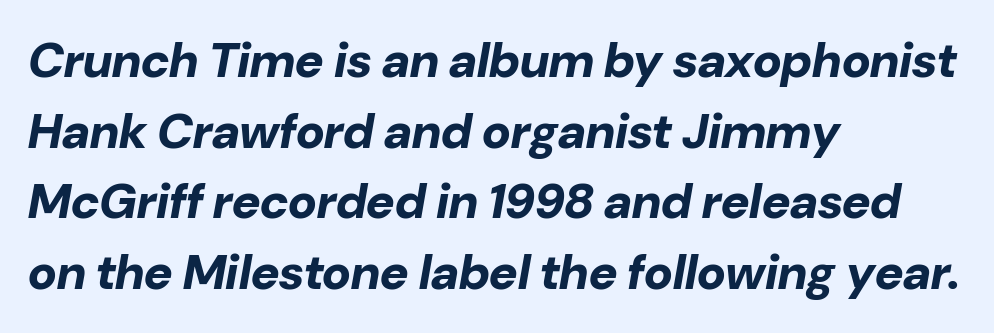
The image shows 49 px bold type, italic (leaning right); set left-aligned, normal line spacing (1.44x), normal letter spacing, not underlined; low stroke contrast and a medium x-height.
